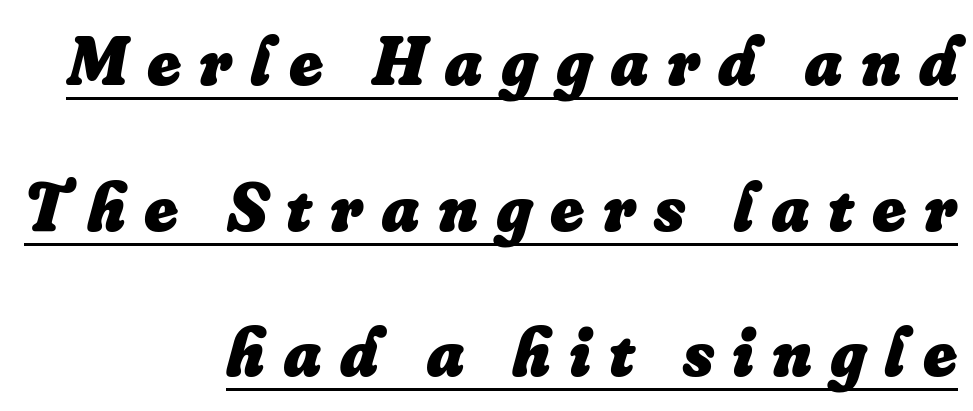
The image shows 70 px heavy type, italic (leaning right); set right-aligned, loose line spacing (2.08x), unusually wide letter spacing (+0.26 em), underlined; low stroke contrast and a small x-height.
